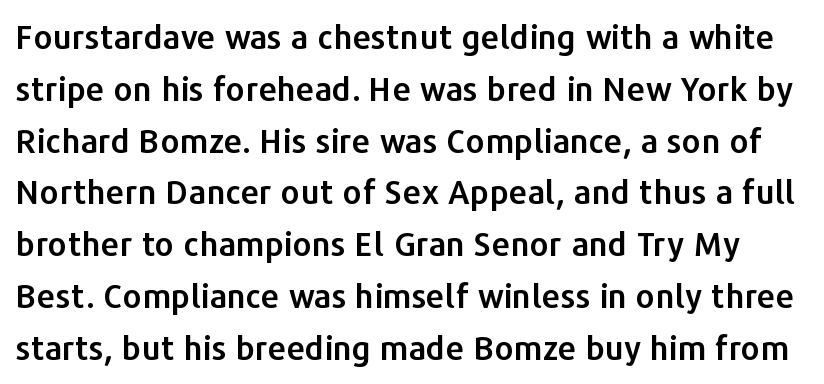
The image shows 33 px sans-serif type, upright; set normal line spacing (1.57x), normal letter spacing, not underlined; low stroke contrast and a medium x-height.
